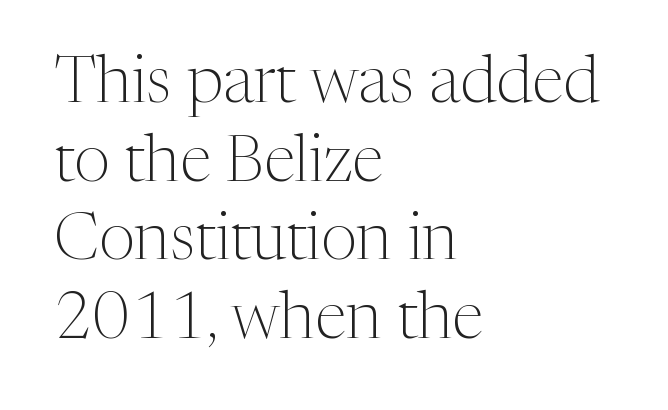
The typesetting does not lean heavy: it is not bold. Each line starts at the same left margin while the right side varies. The passage shown is typed in a proportional face where columns would drift. This rendering leaves character spacing at its baseline value.
